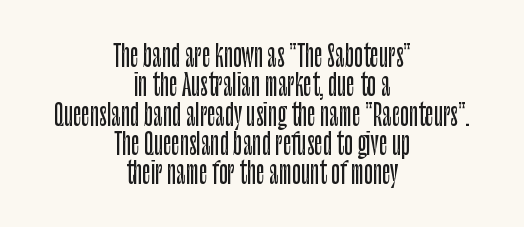
The image shows 29 px condensed sans-serif type, upright; set centered, tight line spacing (1.01x), normal letter spacing, not underlined; low stroke contrast and a large x-height.
